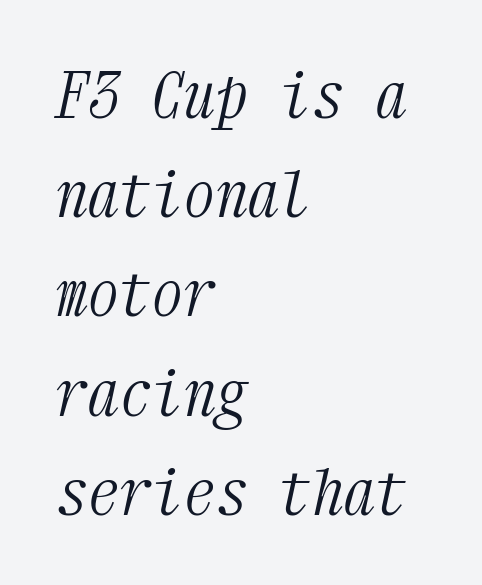
{"serif": "yes", "italic": "yes", "lean": "right", "slant_degrees": 12, "bold": "no", "weight": "light", "width": "condensed", "stroke_contrast": "medium", "x_height": "medium", "monospaced": "yes", "underline": "no", "align": "left", "line_spacing": "normal", "line_spacing_ratio": 1.55, "letter_spacing": "normal", "letter_spacing_em": 0.0, "glyph_px": 64}
